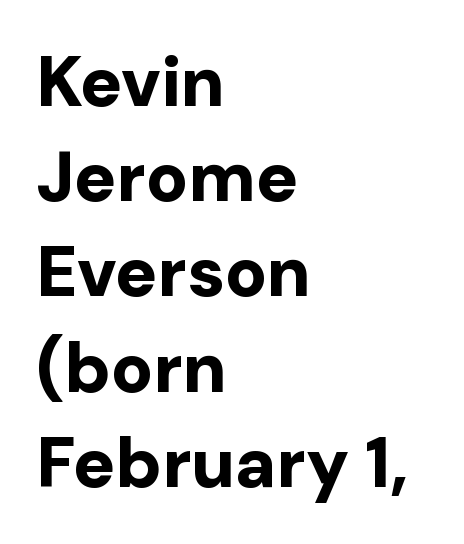
{"serif": "no", "italic": "no", "bold": "yes", "weight": "bold", "width": "normal", "stroke_contrast": "low", "x_height": "medium", "monospaced": "no", "underline": "no", "align": "left", "line_spacing": "normal", "line_spacing_ratio": 1.36, "letter_spacing": "normal", "letter_spacing_em": 0.0, "glyph_px": 70}
